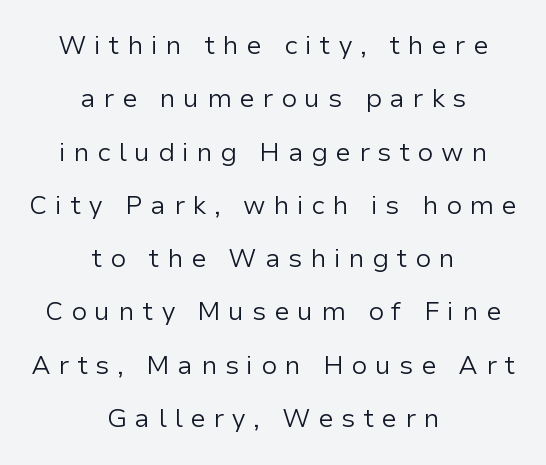
{"italic": "no", "bold": "no", "underline": "no", "align": "center", "line_spacing": "loose", "line_spacing_ratio": 2.05, "letter_spacing": "wide", "letter_spacing_em": 0.29, "glyph_px": 26}
